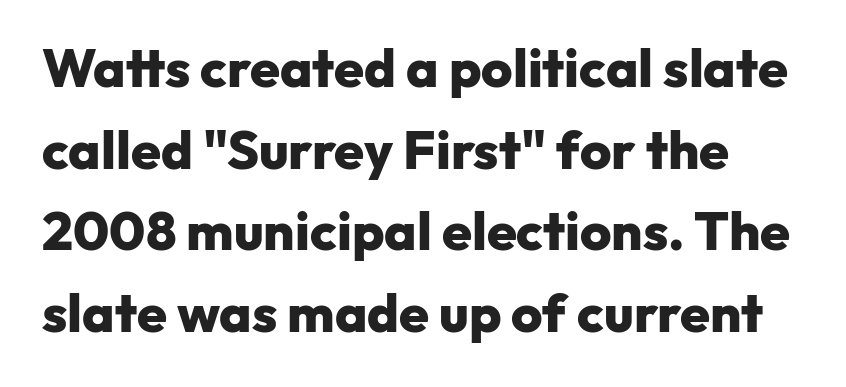
Quick note: underline off. Stroke thickness is high; the sample reads as a true bold. The typography opts for an upright posture over an oblique one. Compared with typical paragraphs, the rows here are spaced about the same. Characters follow at the spacing the type designer built in. Each letter's strokes conclude bluntly, with no projecting serifs.
